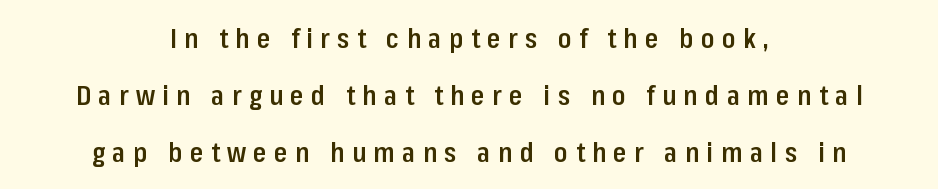
{"italic": "no", "bold": "semi", "underline": "no", "align": "center", "line_spacing": "loose", "line_spacing_ratio": 2.11, "letter_spacing": "wide", "letter_spacing_em": 0.28, "glyph_px": 27}
